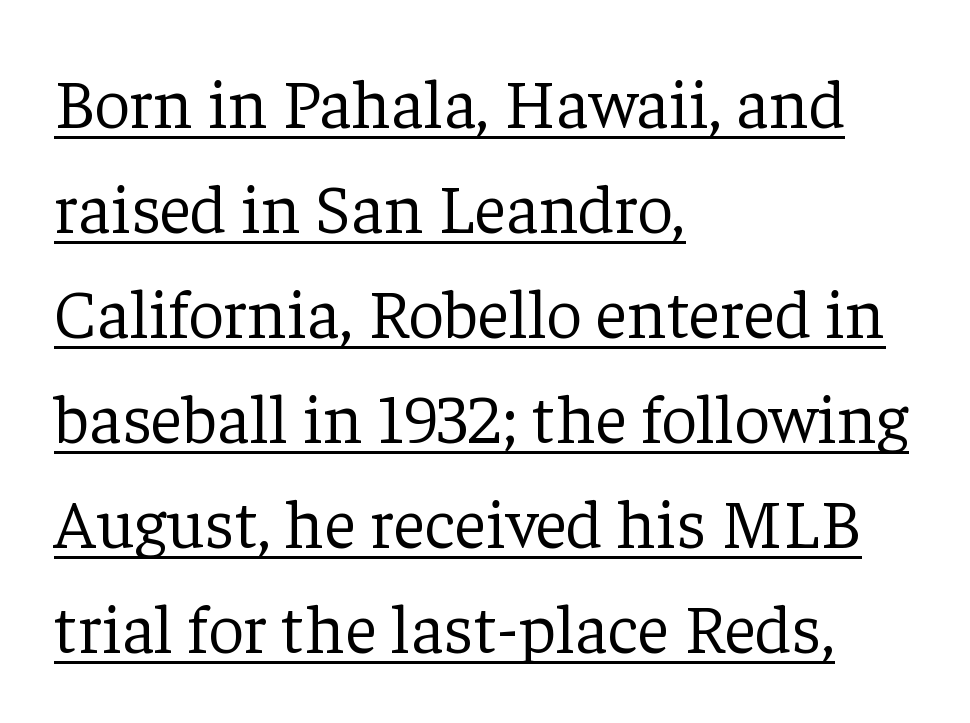
Q: Is the text bold? A: No.
Q: Is the text italic (slanted)? A: No, it is upright.
Q: Is the typeface a serif or a sans-serif typeface? A: Serif.
Q: Is the text underlined? A: Yes.
Q: How is the paragraph aligned? A: Left-aligned.
Q: Is the spacing between letters normal or unusually wide? A: Normal.
Q: Is the spacing between lines tight, normal or loose? A: Normal.
Q: Width (condensed, normal, or wide)? A: Normal.
Q: Stroke contrast? A: Low.
Q: x-height? A: Medium.
Q: Monospaced? A: No.
